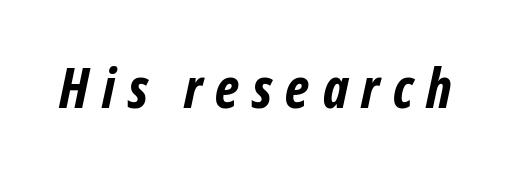
Q: Is the text bold? A: Yes.
Q: Is the typeface a serif or a sans-serif typeface? A: Sans-serif.
Q: Is the text underlined? A: No.
Q: Is the spacing between letters normal or unusually wide? A: Unusually wide.
Q: Width (condensed, normal, or wide)? A: Condensed.
Q: Stroke contrast? A: Low.
Q: x-height? A: Medium.
Q: Monospaced? A: No.
